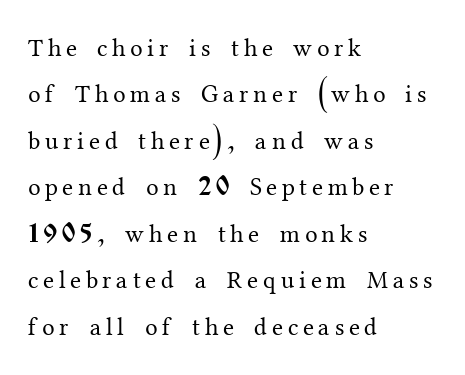
{"italic": "no", "bold": "no", "underline": "no", "align": "left", "line_spacing_ratio": 1.86, "glyph_px": 25}
